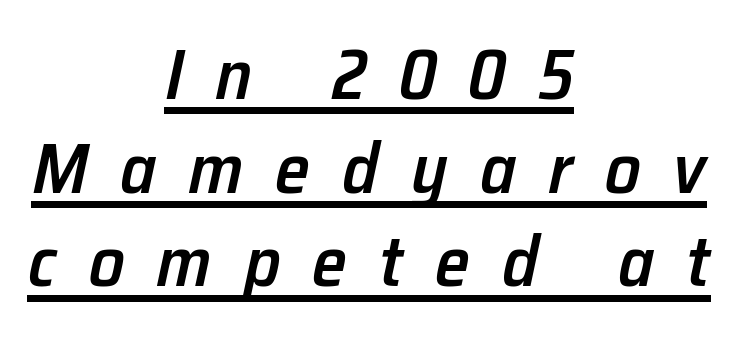
{"italic": "yes", "lean": "right", "slant_degrees": 12, "bold": "semi", "weight": "semibold", "width": "normal", "stroke_contrast": "low", "x_height": "medium", "monospaced": "no", "underline": "yes", "align": "center", "line_spacing": "normal", "line_spacing_ratio": 1.32, "letter_spacing": "wide", "letter_spacing_em": 0.45, "glyph_px": 71}
